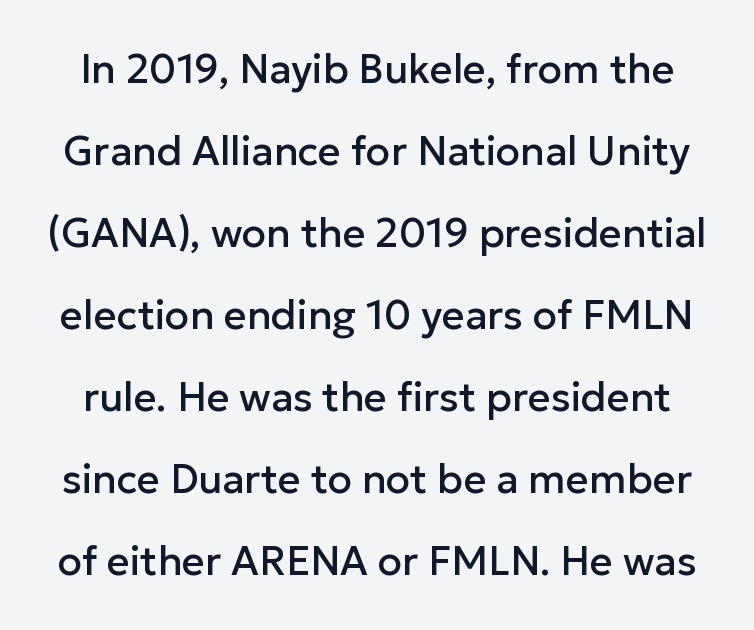
Nothing sits at the stroke ends, so this counts as sans-serif. No word sits above an underline. Spacing verdict: proportional, widths tailored to each character. Widely set lines give the paragraph a tall, airy silhouette. The rendering keeps characters at their native spacing. Does the lettering tilt? It doesn't — this is upright.
